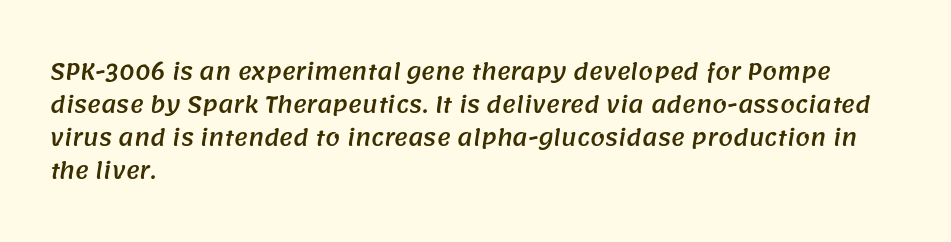
Q: Is the text underlined? A: No.
Q: How is the paragraph aligned? A: Left-aligned.
Q: Is the spacing between letters normal or unusually wide? A: Normal.
Q: Is the spacing between lines tight, normal or loose? A: Normal.
